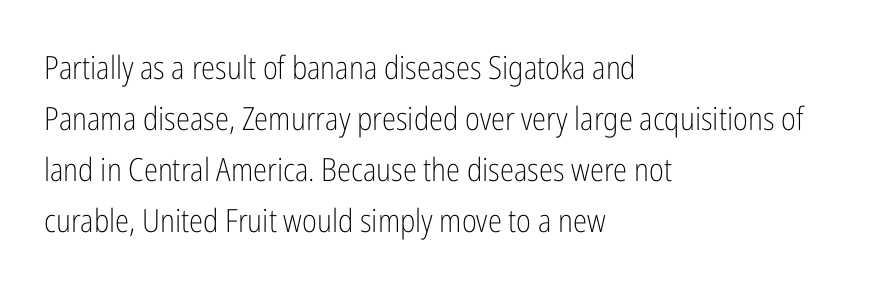
Q: Is the text bold? A: No.
Q: Is the text italic (slanted)? A: No, it is upright.
Q: Is the typeface a serif or a sans-serif typeface? A: Sans-serif.
Q: Is the text underlined? A: No.
Q: How is the paragraph aligned? A: Left-aligned.
Q: Is the spacing between letters normal or unusually wide? A: Normal.
Q: Is the spacing between lines tight, normal or loose? A: Normal.
Q: Width (condensed, normal, or wide)? A: Condensed.
Q: Stroke contrast? A: Low.
Q: x-height? A: Medium.
Q: Monospaced? A: No.
